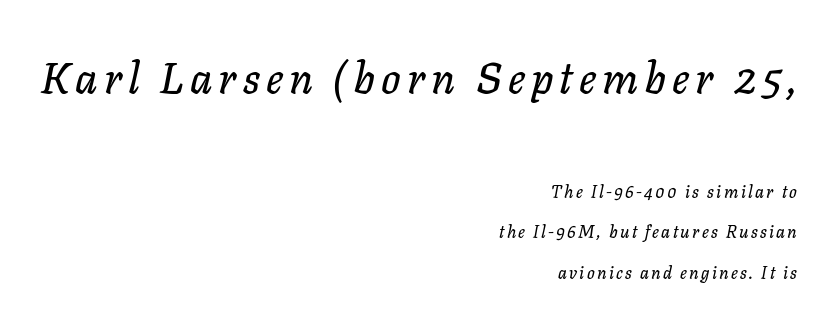
{"italic": "yes", "lean": "right", "slant_degrees": 11, "width": "normal", "stroke_contrast": "low", "x_height": "medium", "monospaced": "no", "underline": "no", "align": "right", "line_spacing": "loose", "line_spacing_ratio": 2.38, "larger_block": "first", "size_ratio": 2.53, "glyph_px": 43}
